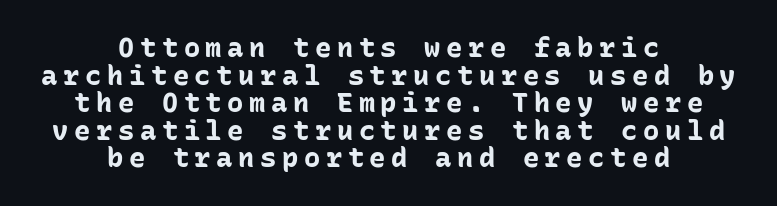
The image shows 27 px bold type, upright; set centered, tight line spacing (1.02x), unusually wide letter spacing (+0.21 em), not underlined.
